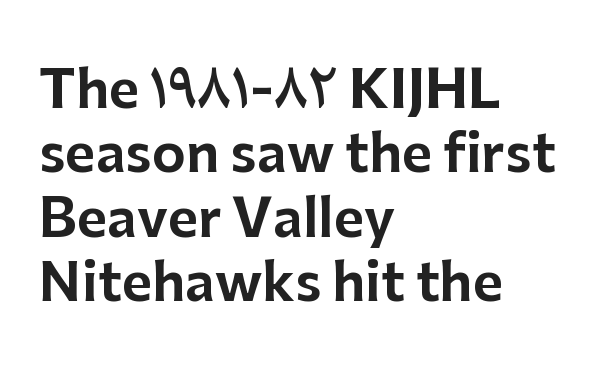
The image shows 52 px sans-serif type, upright; set left-aligned, line spacing 1.24x, normal letter spacing, not underlined; low stroke contrast and a medium x-height.
